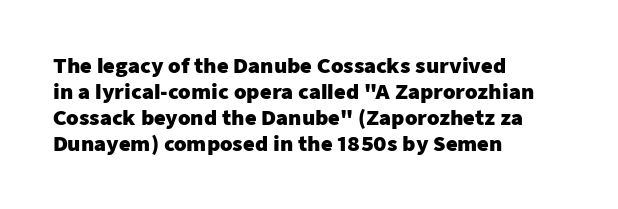
Q: Is the text bold? A: Yes.
Q: Is the text italic (slanted)? A: No, it is upright.
Q: Is the text underlined? A: No.
Q: How is the paragraph aligned? A: Left-aligned.
Q: Is the spacing between letters normal or unusually wide? A: Normal.
Q: Is the spacing between lines tight, normal or loose? A: Normal.
